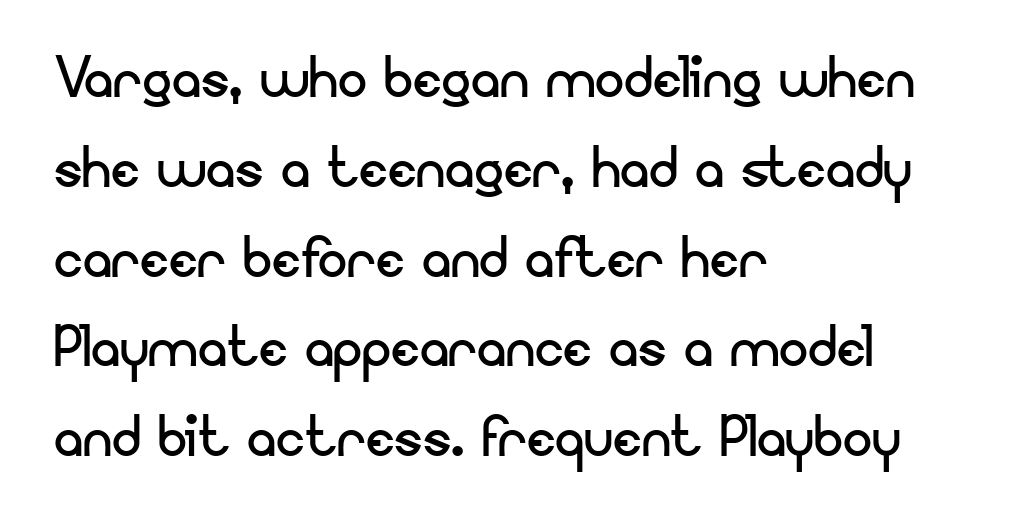
The string is rendered with underlining switched off. Weight: regular or lighter. This sample is left-justified, so line endings fall wherever the words run out. Italic? Not at all — the glyphs are vertical. The horizontal fit of the characters is conventional and even.
